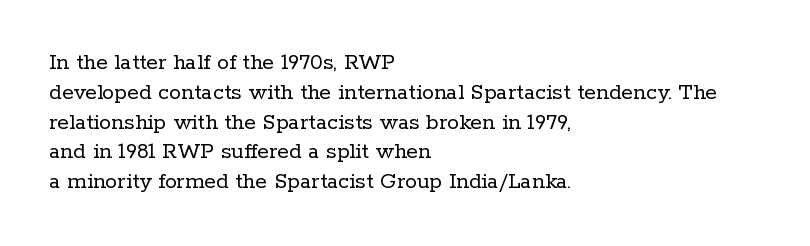
{"italic": "no", "bold": "no", "underline": "no", "align": "left", "line_spacing_ratio": 1.24, "letter_spacing": "normal", "letter_spacing_em": 0.0, "glyph_px": 24}
